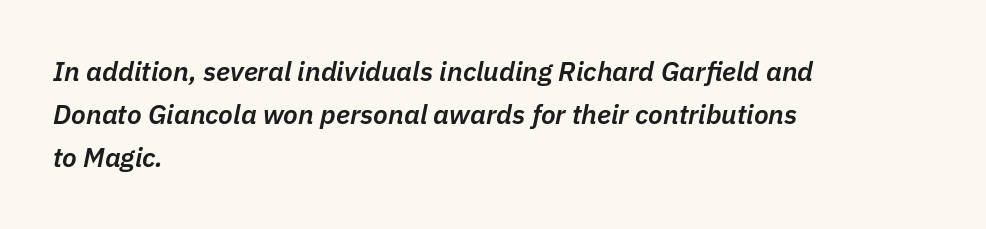
{"italic": "yes", "lean": "right", "slant_degrees": 11, "bold": "semi", "underline": "no", "align": "left", "line_spacing": "normal", "line_spacing_ratio": 1.6, "letter_spacing": "normal", "letter_spacing_em": 0.0, "glyph_px": 27}
